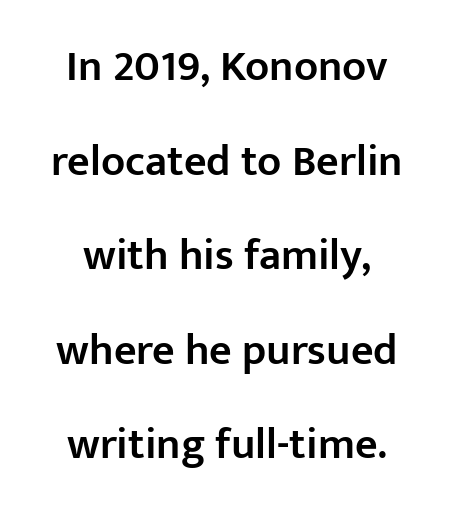
The image shows 44 px semibold sans-serif type, upright; set centered, loose line spacing (2.15x), normal letter spacing, not underlined; low stroke contrast and a medium x-height.
